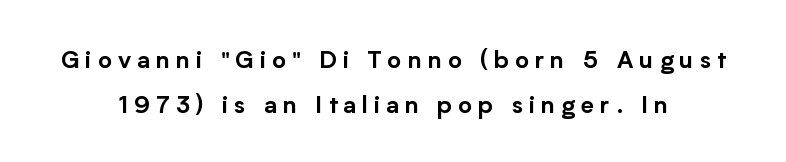
The image shows 24 px text type, upright; set centered, line spacing 1.89x, unusually wide letter spacing (+0.25 em), not underlined.
